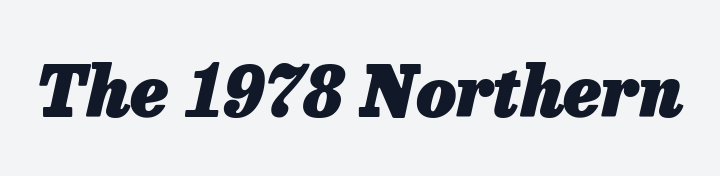
Thick stems and heavy bowls — unmistakably bold. Style check: oblique. Character widths vary here, with narrow letters taking less room than wide ones. The rendering keeps characters at their native spacing. Each row of text sits above clean, open space.
